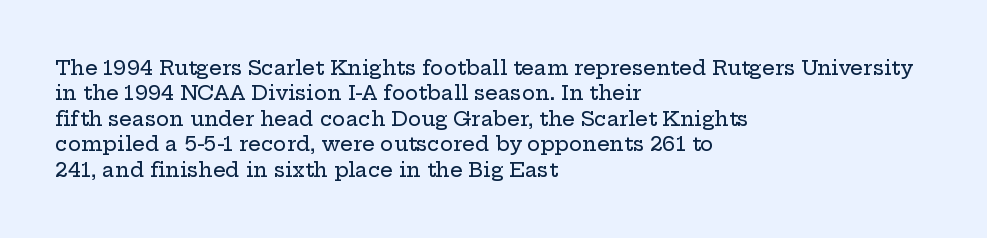
{"italic": "no", "underline": "no", "align": "left", "line_spacing": "normal", "line_spacing_ratio": 1.27, "letter_spacing": "normal", "letter_spacing_em": 0.0, "glyph_px": 20}
